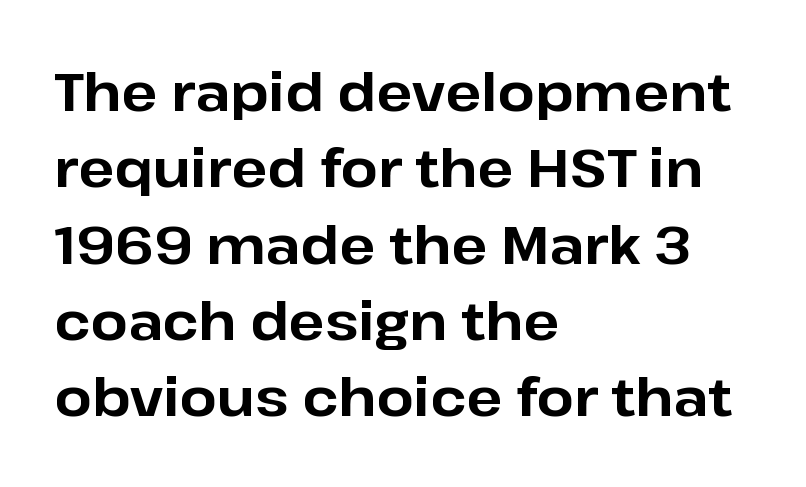
The image shows 53 px bold sans-serif type, upright; set left-aligned, normal line spacing (1.44x), normal letter spacing, not underlined; low stroke contrast and a medium x-height.
